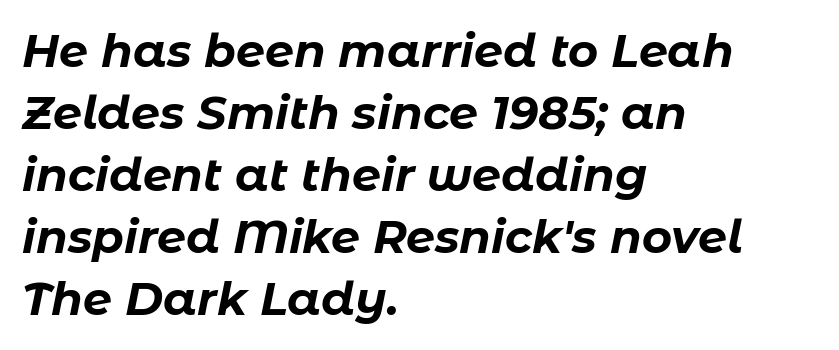
{"italic": "yes", "lean": "right", "slant_degrees": 11, "bold": "yes", "weight": "bold", "width": "normal", "stroke_contrast": "low", "x_height": "medium", "monospaced": "no", "underline": "no", "align": "left", "line_spacing": "normal", "line_spacing_ratio": 1.35, "letter_spacing": "normal", "letter_spacing_em": 0.0, "glyph_px": 46}
